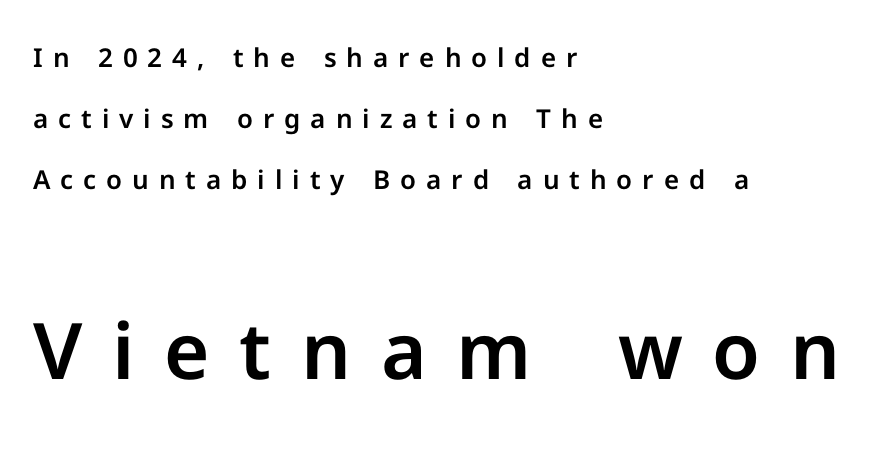
{"serif": "no", "italic": "no", "width": "normal", "stroke_contrast": "low", "x_height": "medium", "monospaced": "no", "underline": "no", "align": "left", "line_spacing": "loose", "line_spacing_ratio": 2.35, "letter_spacing": "wide", "letter_spacing_em": 0.38, "larger_block": "second", "size_ratio": 3.0, "glyph_px": 78}
